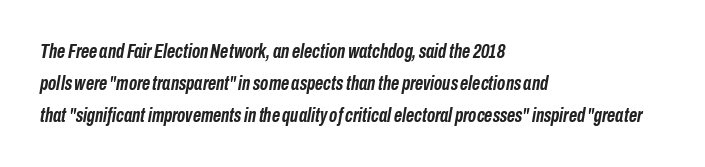
Honestly, the row spacing looks completely unremarkable. Every letter is thick-stroked: bold, no question. Slant detected: the letters are inclined. The passage shown has conventional tracking throughout. Honestly, there is no underline to notice here at all. Alignment: flush left.
